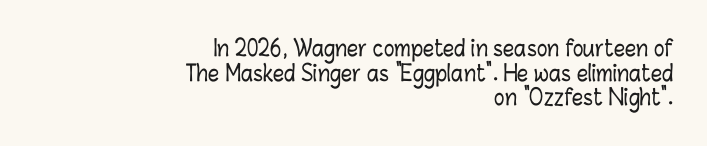
The typesetter chose a ragged-left arrangement here. Words float on clear page, feet unadorned. You can tell it's not italic because the verticals are truly vertical. No extra tracking has been applied to these lines. Successive baselines arrive quickly, one right under another.
